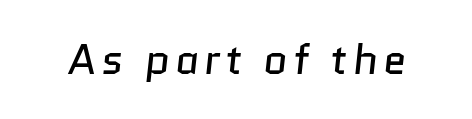
{"serif": "no", "bold": "no", "weight": "regular", "width": "normal", "stroke_contrast": "low", "x_height": "medium", "monospaced": "no", "underline": "no", "glyph_px": 42}
